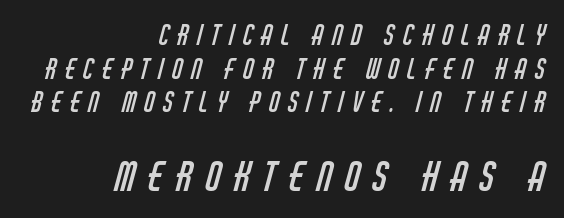
The image shows 40 px regular-weight, condensed sans-serif type; set right-aligned, normal line spacing (1.25x), unusually wide letter spacing (+0.32 em), not underlined; the second (bottom) block is 1.48x larger; low stroke contrast and a large x-height.
